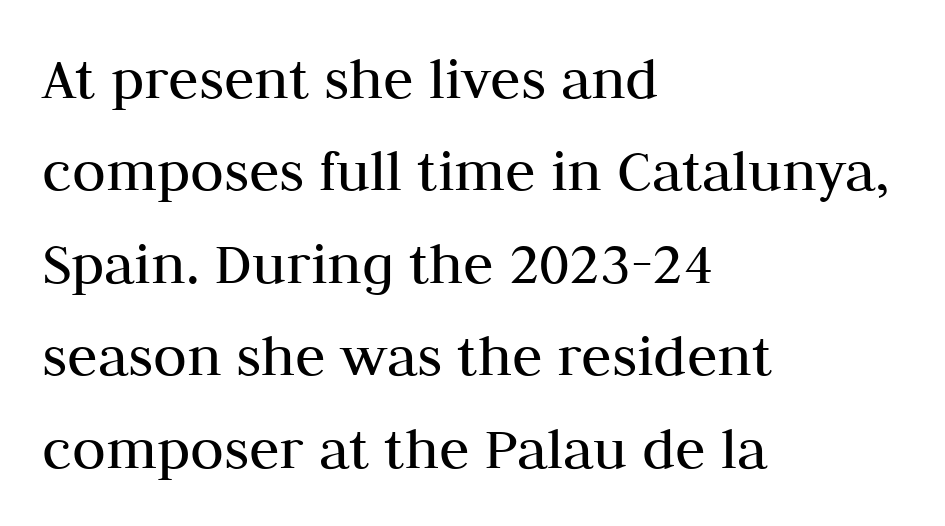
{"serif": "yes", "italic": "no", "bold": "no", "weight": "regular", "width": "normal", "stroke_contrast": "medium", "x_height": "medium", "monospaced": "no", "underline": "no", "align": "left", "line_spacing": "normal", "line_spacing_ratio": 1.49, "letter_spacing": "normal", "letter_spacing_em": 0.0, "glyph_px": 62}
